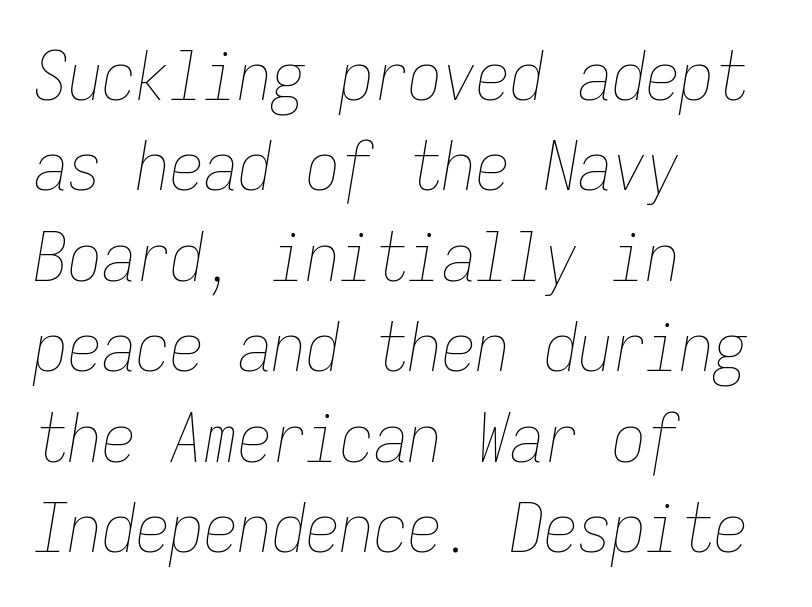
The specimen reads as italic at a glance. The strip under each line holds only bare page. Here the glyphs are tracked normally, forming tight word shapes. A typesetter would call this leading conventional body-copy spacing. The rendering anchors every line to the left-hand side.
